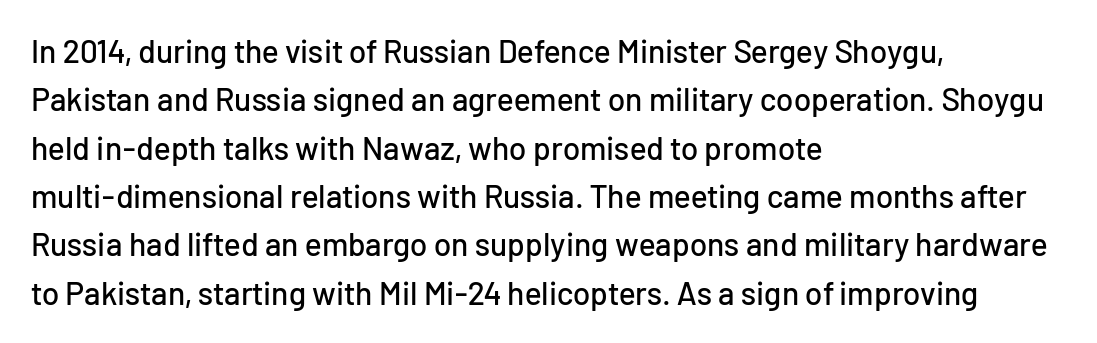
Unmarked baselines from the first word to the last. Each letter keeps its own natural width here, so spacing adapts to shape. The block of text has a typical density, with ordinary space between rows. Observe the absence of serifs on each vertical stroke in this sample.
